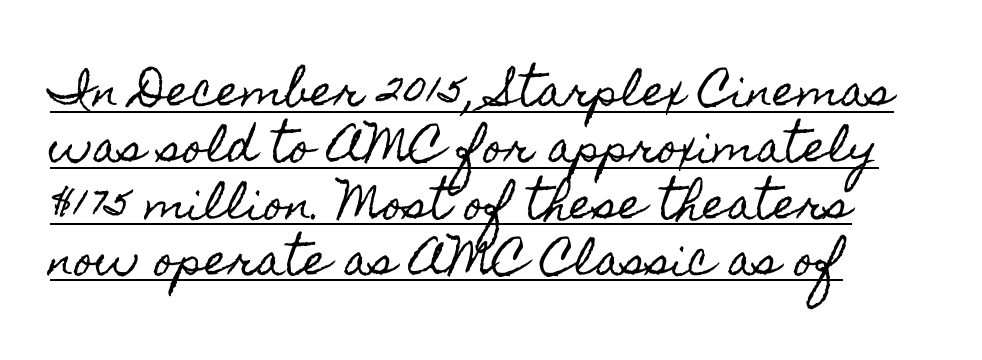
The image shows 42 px condensed type; set left-aligned, normal line spacing (1.34x), normal letter spacing, underlined; a small x-height.
